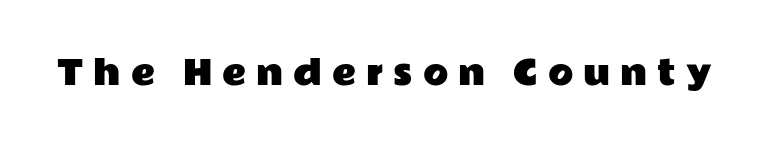
{"serif": "no", "italic": "no", "width": "wide", "stroke_contrast": "low", "x_height": "medium", "monospaced": "no", "underline": "no", "letter_spacing": "wide", "letter_spacing_em": 0.3, "glyph_px": 33}
